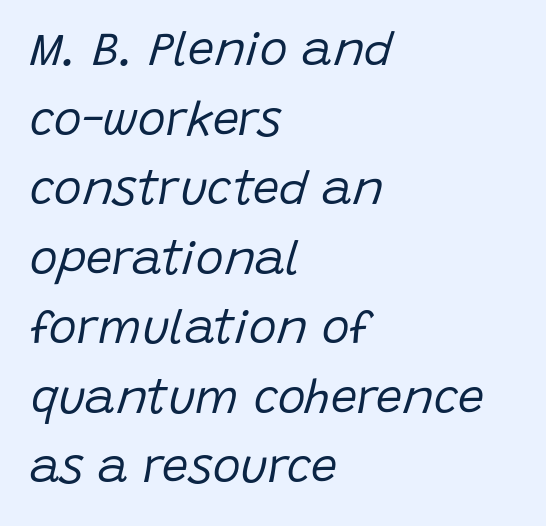
{"italic": "yes", "lean": "right", "slant_degrees": 15, "bold": "no", "weight": "regular", "width": "normal", "stroke_contrast": "low", "x_height": "large", "monospaced": "no", "underline": "no", "align": "left", "line_spacing": "normal", "line_spacing_ratio": 1.48, "letter_spacing": "normal", "letter_spacing_em": 0.0, "glyph_px": 47}
